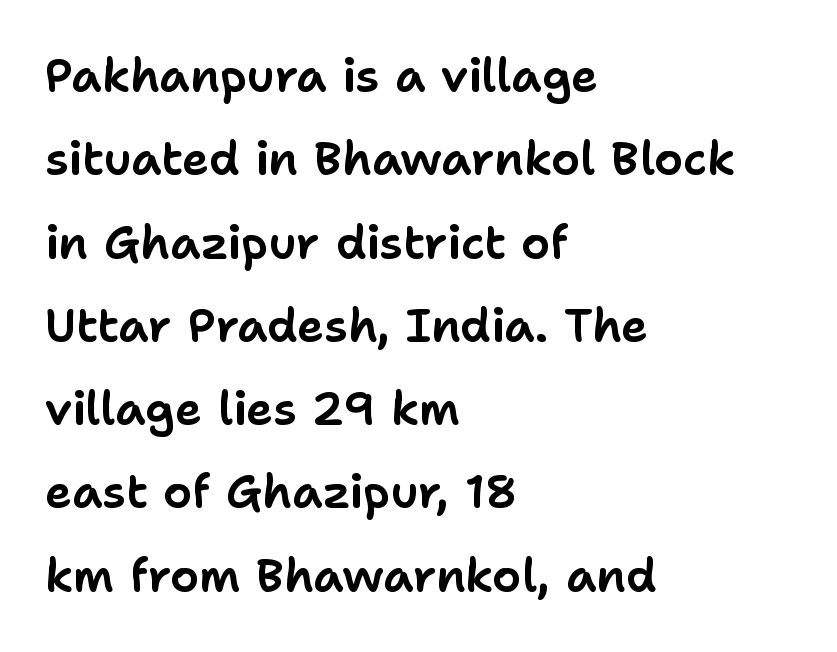
Type style note: lacks serifs. Varying glyph widths throughout — classic text-font behaviour. Here the glyphs are tracked normally, forming tight word shapes. Underlining? Definitely not there. A roman cut, with each character standing at attention.
